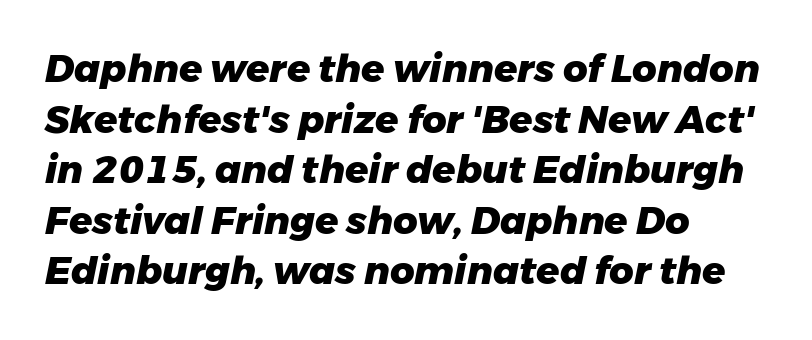
The compositor pushed each line to the left boundary. Evenly set lines give the paragraph a standard silhouette. Thick stems and heavy bowls — unmistakably bold. Nobody drew a line under any word here. You could not count columns in this text — the font is proportionally spaced. The letters sit at their default tracking, neither squeezed nor spread.
